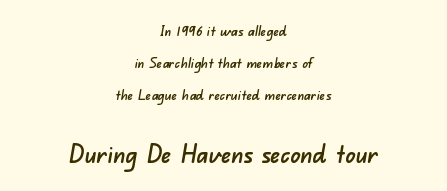
The image shows 25 px text type; set centered, loose line spacing (2.28x), normal letter spacing, not underlined; the second (bottom) block is 1.79x larger.
